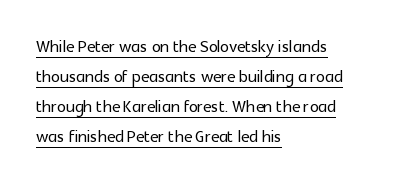
Q: Is the text italic (slanted)? A: No, it is upright.
Q: Is the text underlined? A: Yes.
Q: How is the paragraph aligned? A: Left-aligned.
Q: Is the spacing between letters normal or unusually wide? A: Normal.
Q: Is the spacing between lines tight, normal or loose? A: Normal.
